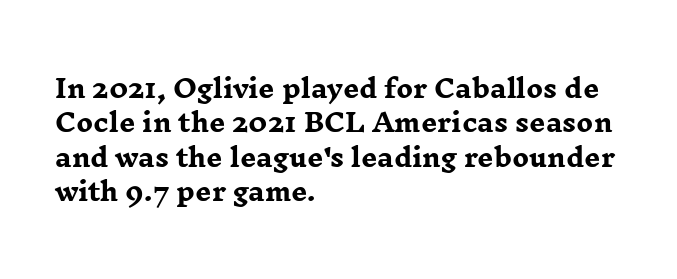
The image shows 25 px bold type, upright; set left-aligned, normal line spacing (1.38x), normal letter spacing, not underlined.
